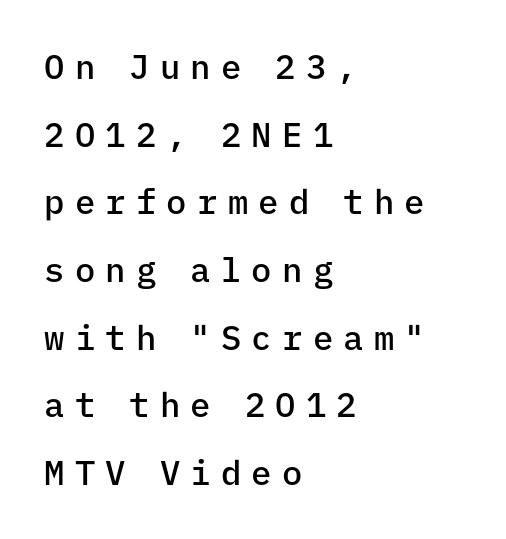
{"serif": "no", "italic": "no", "bold": "semi", "weight": "semibold", "width": "normal", "stroke_contrast": "low", "x_height": "medium", "monospaced": "yes", "underline": "no", "align": "left", "line_spacing": "loose", "line_spacing_ratio": 1.99, "letter_spacing": "wide", "letter_spacing_em": 0.3, "glyph_px": 34}
